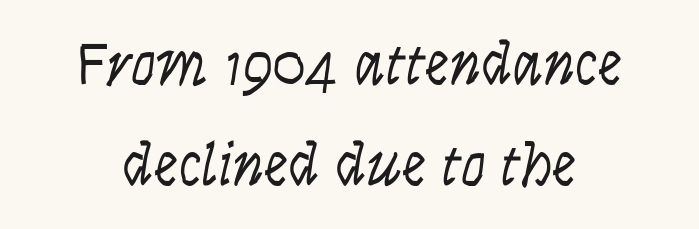
{"serif": "no", "bold": "no", "weight": "light", "width": "condensed", "stroke_contrast": "low", "x_height": "large", "monospaced": "no", "underline": "no", "align": "center", "line_spacing": "normal", "line_spacing_ratio": 1.65, "letter_spacing": "normal", "letter_spacing_em": 0.0, "glyph_px": 61}
